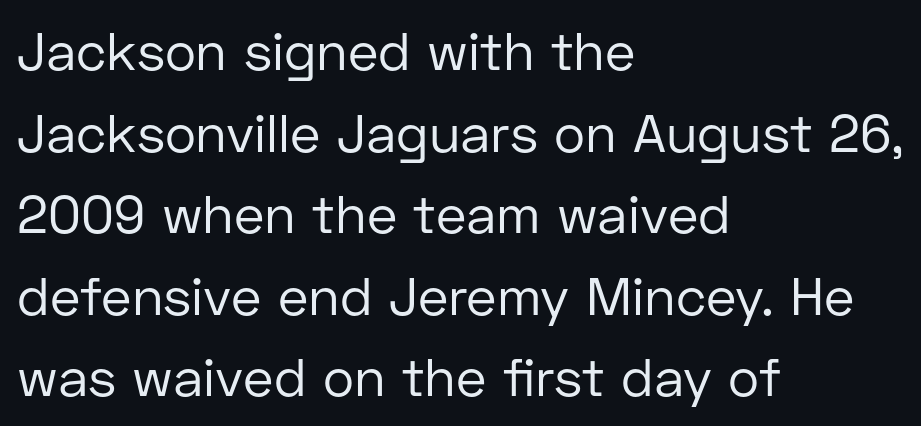
Only glyphs here, with clear space below each row. Type style note: lacks serifs. Where is the straight margin? On the left. Is this a fixed-width face? No — the glyphs have proportional, varying widths.
